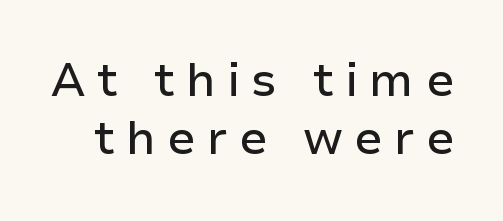
This sample has the flowing, uneven cadence of proportional lettering. In terms of leading, this rendering sits right in the middle. Here the glyphs are tracked loosely, breaking word shapes into spaced letters. The glyphs in this specimen are sans serif. Posture: upright roman. Any mark beneath the type? The region is blank.
